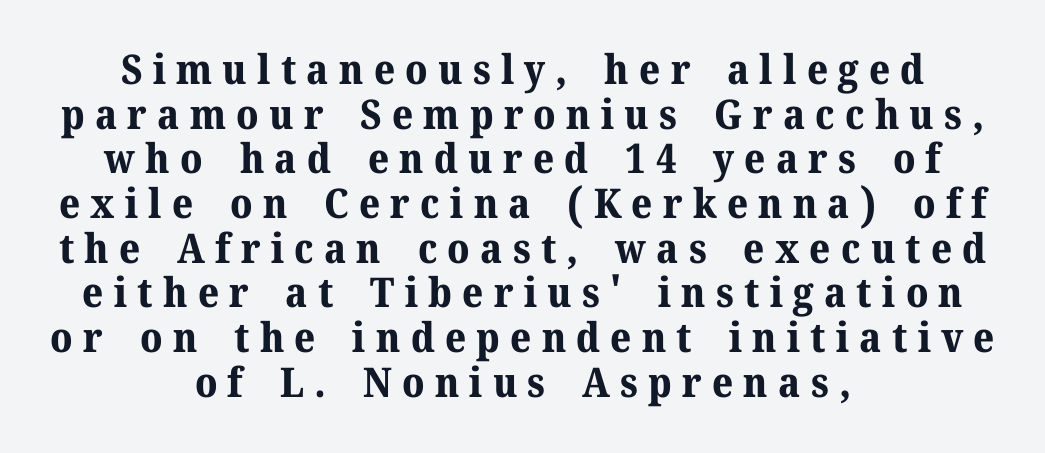
Q: Is the text bold? A: Yes.
Q: Is the text italic (slanted)? A: No, it is upright.
Q: Is the typeface a serif or a sans-serif typeface? A: Serif.
Q: Is the text underlined? A: No.
Q: How is the paragraph aligned? A: Centered.
Q: Is the spacing between letters normal or unusually wide? A: Unusually wide.
Q: Is the spacing between lines tight, normal or loose? A: Tight.
Q: Width (condensed, normal, or wide)? A: Normal.
Q: Stroke contrast? A: Medium.
Q: x-height? A: Medium.
Q: Monospaced? A: No.
